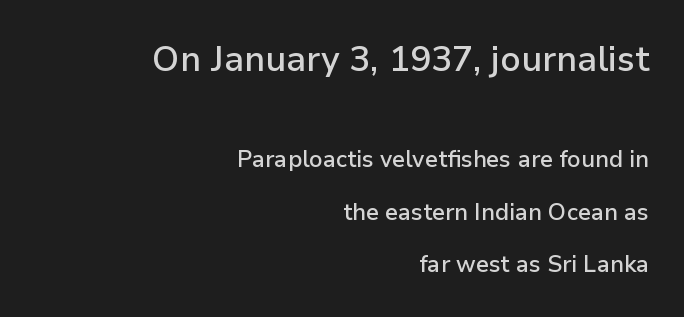
Q: Is the text bold? A: Semi-bold.
Q: Is the text italic (slanted)? A: No, it is upright.
Q: Is the typeface a serif or a sans-serif typeface? A: Sans-serif.
Q: Is the text underlined? A: No.
Q: How is the paragraph aligned? A: Right-aligned.
Q: Is the spacing between letters normal or unusually wide? A: Normal.
Q: Is the spacing between lines tight, normal or loose? A: Loose.
Q: Which block of text is set in a larger size, the first (top) or the second (bottom)? A: The first (top) one.
Q: Width (condensed, normal, or wide)? A: Normal.
Q: Stroke contrast? A: Low.
Q: x-height? A: Medium.
Q: Monospaced? A: No.
